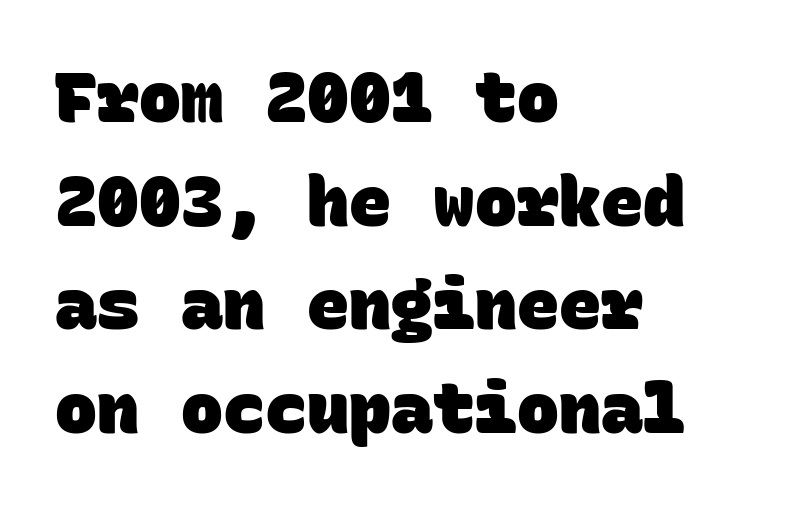
The image shows 70 px heavy sans-serif type, monospaced; set left-aligned, normal line spacing (1.48x), normal letter spacing, not underlined; low stroke contrast and a large x-height.
